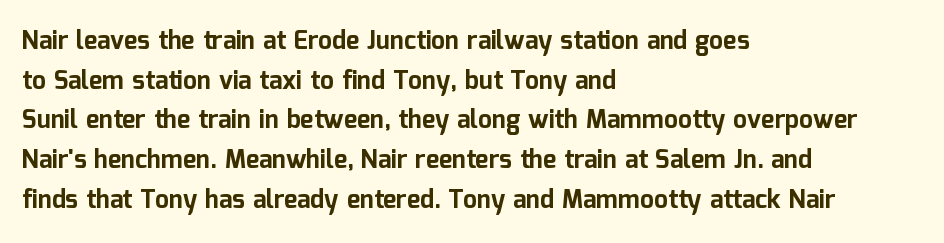
The image shows 25 px bold type, upright; set left-aligned, normal line spacing (1.59x), normal letter spacing, not underlined.
